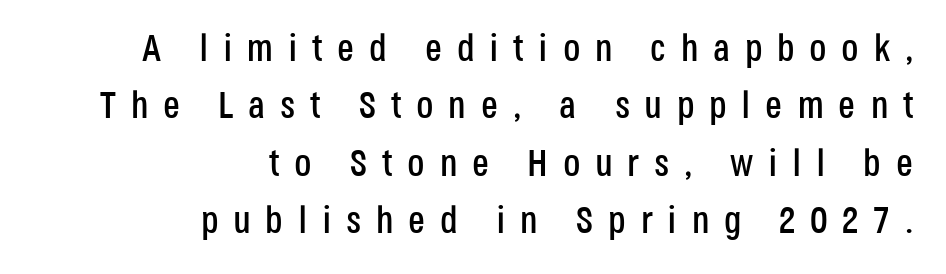
The image shows 38 px condensed sans-serif type, upright; set right-aligned, normal line spacing (1.51x), unusually wide letter spacing (+0.39 em), not underlined; low stroke contrast and a large x-height.
